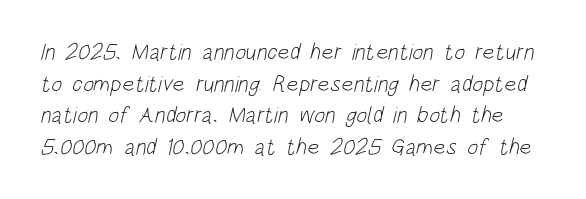
The letters look calm and open, with moderate or lighter stems. Caption: standard tracking, unaltered. The zone under the glyphs is completely vacant. Baseline-to-baseline distance is the conventional proportion of letter height.
